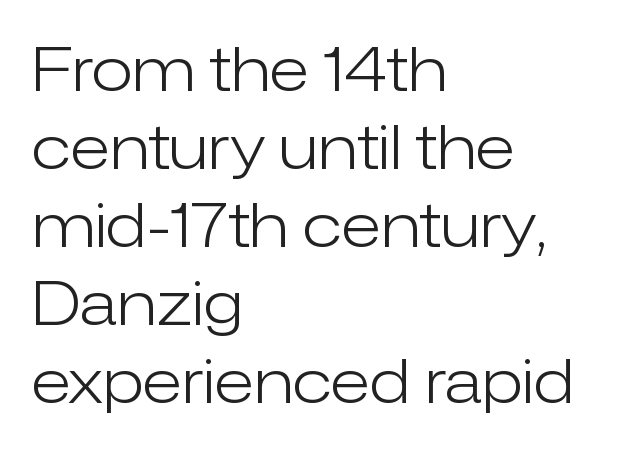
No feet cap the strokes, marking this as sans-serif type. Notice how the passage keeps a crisp vertical edge on the left only. Evenly set lines give the paragraph a standard silhouette. Character widths vary here, with narrow letters taking less room than wide ones. Any mark beneath the type? The region is blank. The gaps between neighbouring characters are ordinary and unremarkable.
